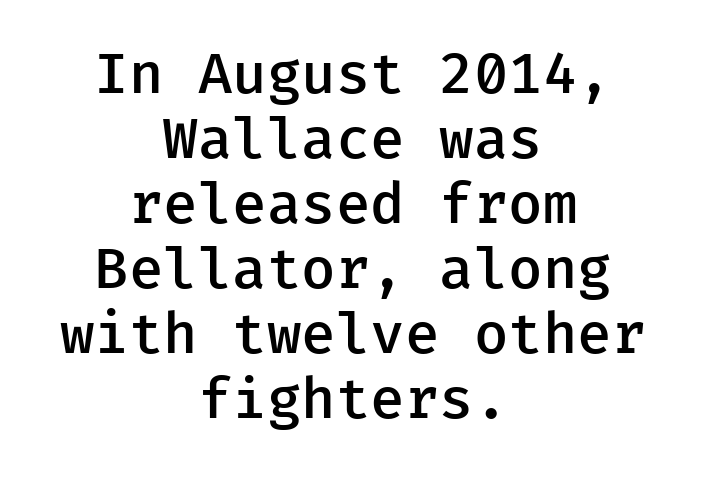
{"serif": "no", "italic": "no", "bold": "semi", "weight": "semibold", "width": "normal", "stroke_contrast": "low", "x_height": "medium", "monospaced": "yes", "underline": "no", "align": "center", "line_spacing_ratio": 1.16, "letter_spacing": "normal", "letter_spacing_em": 0.0, "glyph_px": 56}
